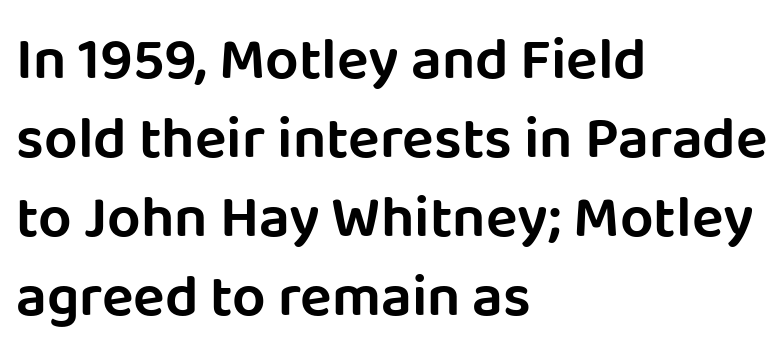
Italic: no, the glyphs are upright roman. Type style note: lacks serifs. Note the varied advance widths — an 'i' is clearly narrower than an 'm'. Horizontal alignment here is leftward, the default for most running prose. The words here are not underlined.
